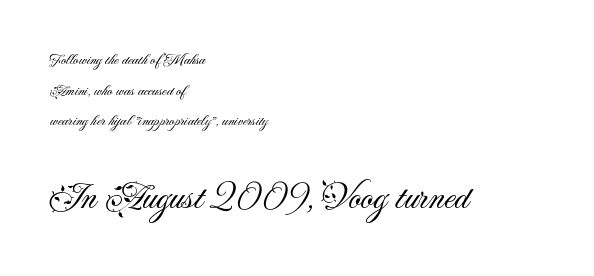
{"serif": "no", "bold": "no", "weight": "light", "width": "normal", "stroke_contrast": "medium", "x_height": "small", "monospaced": "no", "underline": "no", "align": "left", "line_spacing": "loose", "line_spacing_ratio": 1.92, "letter_spacing": "normal", "letter_spacing_em": 0.0, "larger_block": "second", "size_ratio": 2.44, "glyph_px": 39}
